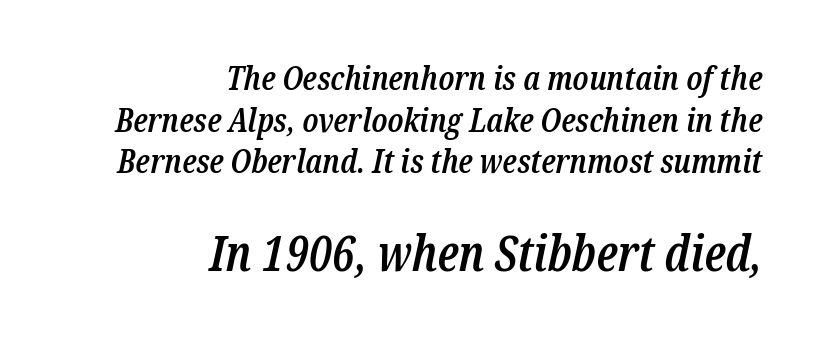
Is the type slanted? Yes — the strokes lean at a clear angle. Horizontal bands of white between lines are of average thickness. Just letters on the line, the space beneath them empty. Spacing verdict: proportional, widths tailored to each character. The font is running at a semibold setting, under full bold. These lines are set flush right with a ragged left edge.
